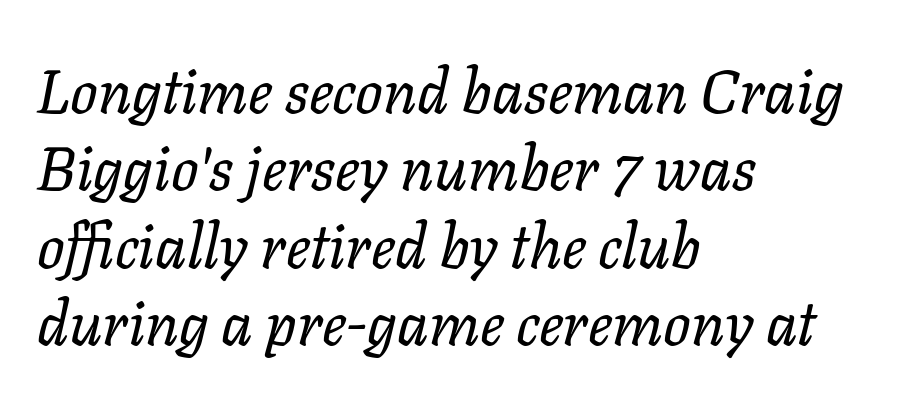
Q: Is the text bold? A: No.
Q: Is the text italic (slanted)? A: Yes, it leans right by about 11 degrees.
Q: Is the text underlined? A: No.
Q: How is the paragraph aligned? A: Left-aligned.
Q: Is the spacing between letters normal or unusually wide? A: Normal.
Q: Is the spacing between lines tight, normal or loose? A: Normal.
Q: Width (condensed, normal, or wide)? A: Normal.
Q: Stroke contrast? A: Low.
Q: x-height? A: Medium.
Q: Monospaced? A: No.
